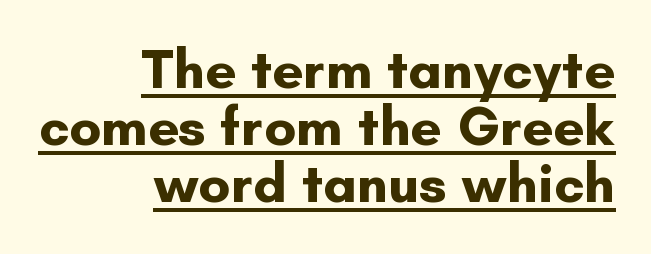
{"serif": "no", "italic": "no", "bold": "yes", "weight": "bold", "width": "normal", "stroke_contrast": "low", "x_height": "small", "monospaced": "no", "underline": "yes", "align": "right", "line_spacing": "tight", "line_spacing_ratio": 1.04, "letter_spacing": "normal", "letter_spacing_em": 0.0, "glyph_px": 55}
